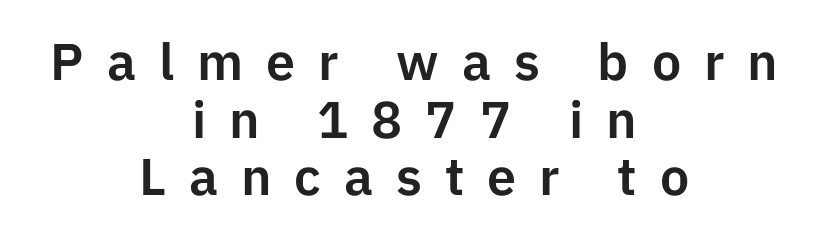
Nope, no serifs anywhere on these letters. The letters stand straight up with perfectly vertical stems. The passage shown has open, widely tracked lettering throughout. Reading down the column, the eye jumps only a short way to each next line.
